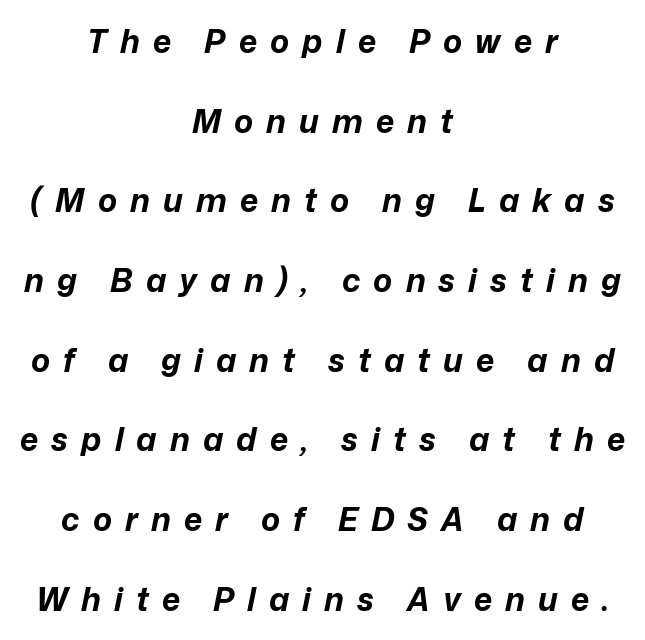
{"italic": "yes", "lean": "right", "slant_degrees": 12, "bold": "yes", "weight": "bold", "width": "normal", "stroke_contrast": "low", "x_height": "medium", "monospaced": "no", "underline": "no", "align": "center", "line_spacing": "loose", "line_spacing_ratio": 2.49, "letter_spacing": "wide", "letter_spacing_em": 0.41, "glyph_px": 32}
